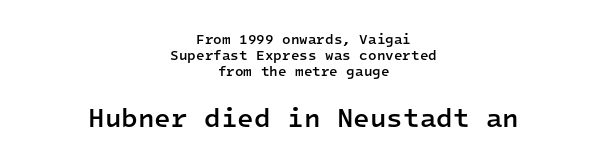
Q: Is the text bold? A: Semi-bold.
Q: Is the text italic (slanted)? A: No, it is upright.
Q: Is the text underlined? A: No.
Q: How is the paragraph aligned? A: Centered.
Q: Is the spacing between letters normal or unusually wide? A: Normal.
Q: Is the spacing between lines tight, normal or loose? A: Tight.
Q: Which block of text is set in a larger size, the first (top) or the second (bottom)? A: The second (bottom) one.
